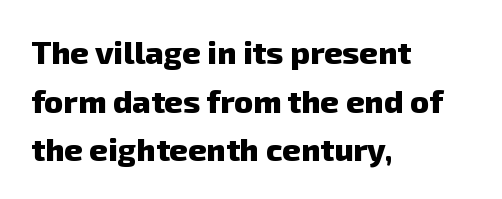
{"serif": "no", "bold": "yes", "weight": "heavy", "width": "normal", "stroke_contrast": "low", "x_height": "medium", "monospaced": "no", "underline": "no", "align": "left", "line_spacing": "normal", "line_spacing_ratio": 1.52, "letter_spacing": "normal", "letter_spacing_em": 0.0, "glyph_px": 32}
